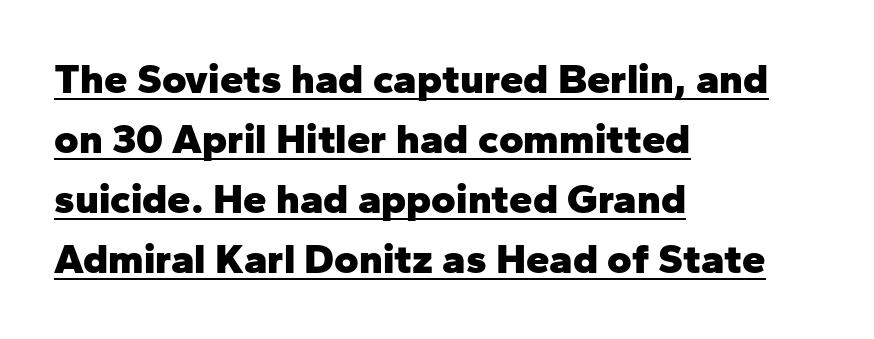
The image shows 42 px heavy sans-serif type, upright; set left-aligned, normal line spacing (1.43x), normal letter spacing, underlined; low stroke contrast and a medium x-height.
